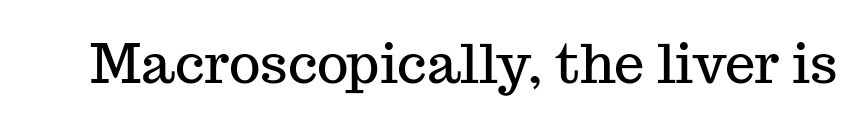
{"serif": "yes", "italic": "no", "width": "normal", "stroke_contrast": "medium", "x_height": "medium", "monospaced": "no", "underline": "no", "letter_spacing": "normal", "letter_spacing_em": 0.0, "glyph_px": 54}
